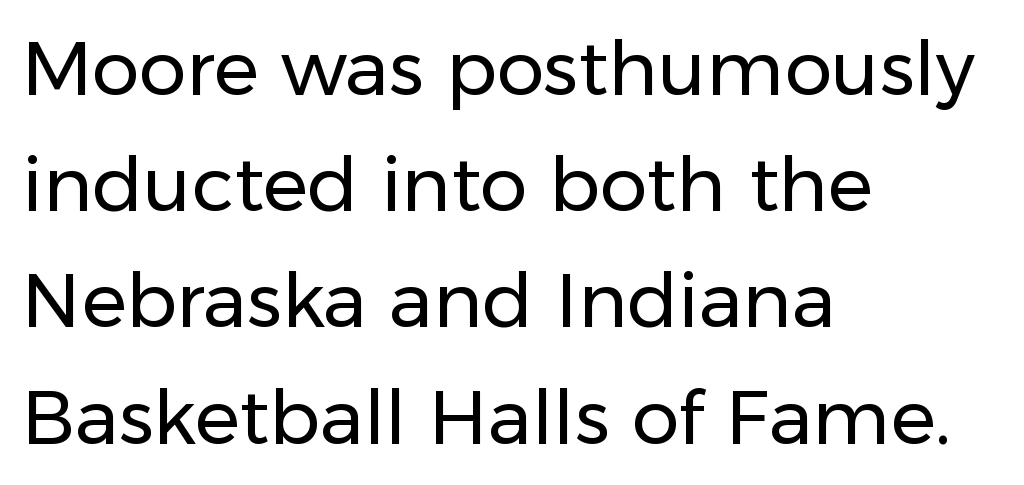
{"serif": "no", "italic": "no", "bold": "no", "weight": "regular", "width": "normal", "stroke_contrast": "low", "x_height": "medium", "monospaced": "no", "underline": "no", "align": "left", "line_spacing": "normal", "line_spacing_ratio": 1.55, "letter_spacing": "normal", "letter_spacing_em": 0.0, "glyph_px": 75}
